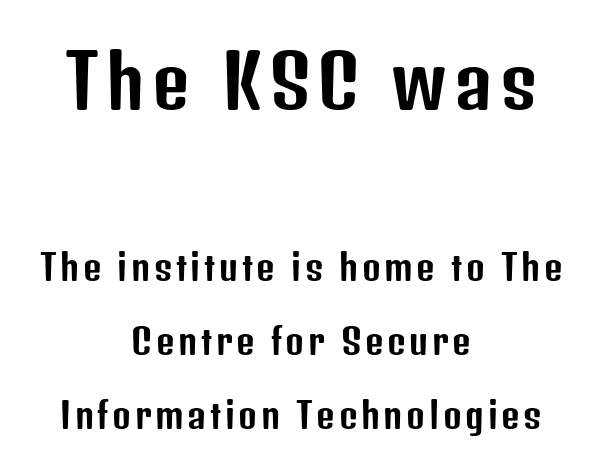
{"serif": "no", "italic": "no", "width": "condensed", "stroke_contrast": "low", "x_height": "medium", "monospaced": "no", "underline": "no", "align": "center", "line_spacing": "loose", "line_spacing_ratio": 2.06, "larger_block": "first", "size_ratio": 2.03, "glyph_px": 73}
